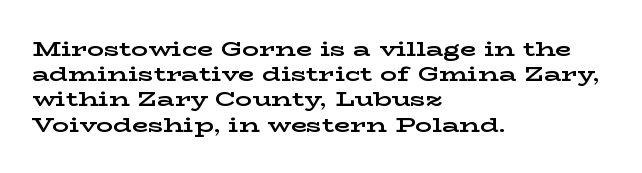
{"italic": "no", "bold": "yes", "underline": "no", "align": "left", "line_spacing_ratio": 1.2, "letter_spacing": "normal", "letter_spacing_em": 0.0, "glyph_px": 21}
